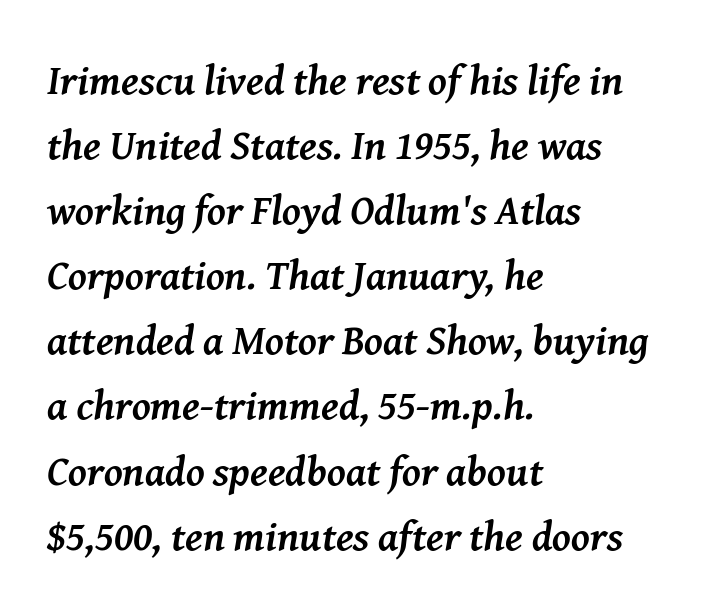
The image shows 42 px semibold serif type, italic (leaning right); set left-aligned, normal line spacing (1.55x), normal letter spacing, not underlined; medium stroke contrast and a medium x-height.
